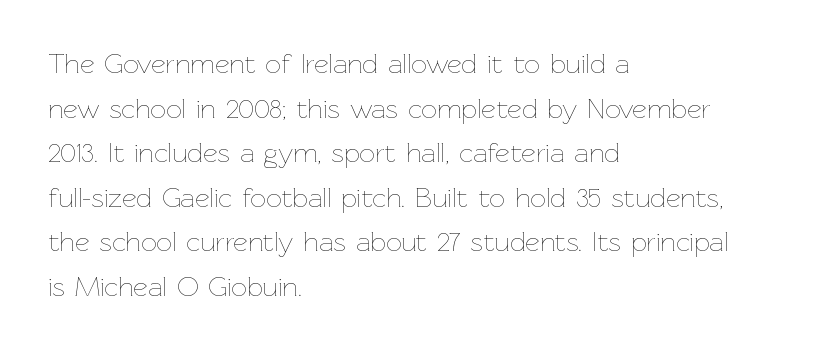
Q: Is the text bold? A: No.
Q: Is the text italic (slanted)? A: No, it is upright.
Q: Is the text underlined? A: No.
Q: How is the paragraph aligned? A: Left-aligned.
Q: Is the spacing between letters normal or unusually wide? A: Normal.
Q: Is the spacing between lines tight, normal or loose? A: Normal.
Q: Width (condensed, normal, or wide)? A: Normal.
Q: Stroke contrast? A: Low.
Q: x-height? A: Medium.
Q: Monospaced? A: No.
